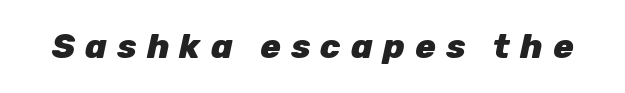
Q: Is the text bold? A: Yes.
Q: Is the text italic (slanted)? A: Yes, it leans right by about 12 degrees.
Q: Is the text underlined? A: No.
Q: Is the spacing between letters normal or unusually wide? A: Unusually wide.
Q: Width (condensed, normal, or wide)? A: Normal.
Q: Stroke contrast? A: Low.
Q: x-height? A: Medium.
Q: Monospaced? A: No.
